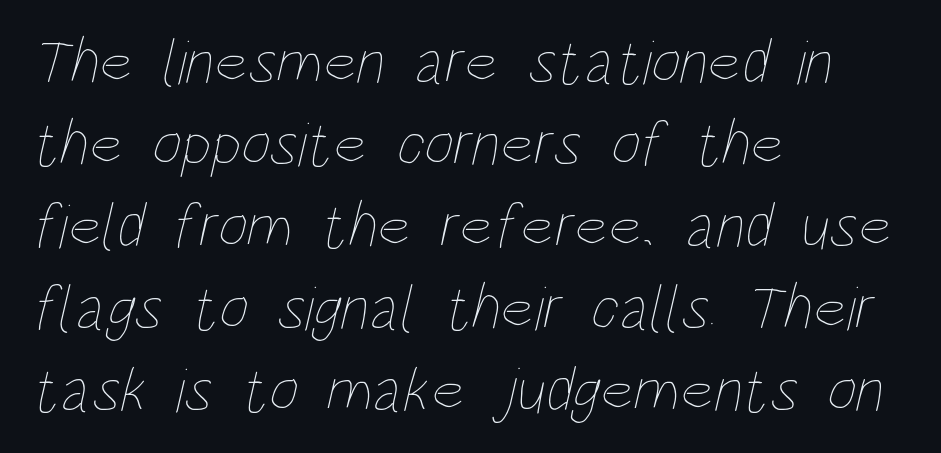
Tracking here is standard; glyphs follow each other at the usual distance. Teacher's note: observe the even left margin — that is flush-left alignment. A normal amount of white space separates one row of letters from the next. The string is rendered with underlining switched off. Weight class: somewhere from thin through regular. Is this a fixed-width face? No — the glyphs have proportional, varying widths.
